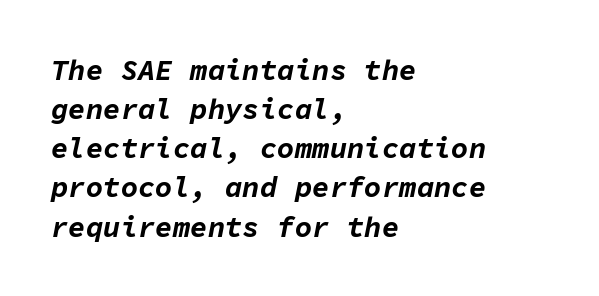
The image shows 29 px bold type, italic (leaning right), monospaced; set left-aligned, normal line spacing (1.35x), normal letter spacing, not underlined; low stroke contrast and a medium x-height.
